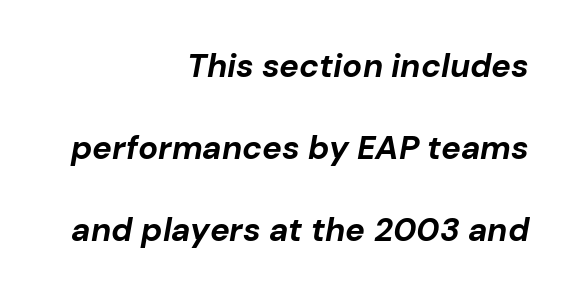
The image shows 33 px bold type, italic (leaning right); set right-aligned, loose line spacing (2.48x), normal letter spacing, not underlined; low stroke contrast and a medium x-height.
